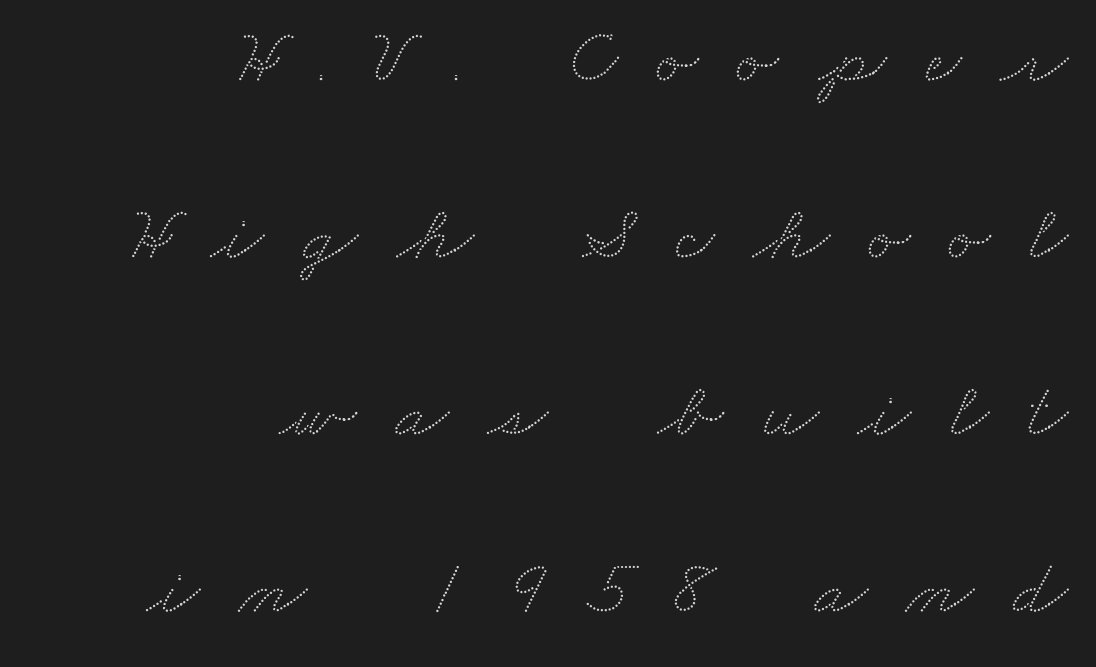
Q: Is the text underlined? A: No.
Q: How is the paragraph aligned? A: Right-aligned.
Q: Is the spacing between letters normal or unusually wide? A: Unusually wide.
Q: Is the spacing between lines tight, normal or loose? A: Loose.
Q: Width (condensed, normal, or wide)? A: Wide.
Q: Stroke contrast? A: Low.
Q: x-height? A: Small.
Q: Monospaced? A: No.
